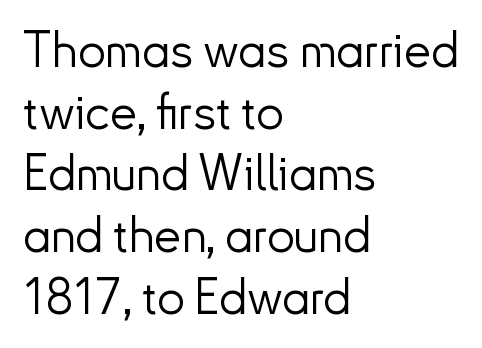
Q: Is the text bold? A: No.
Q: Is the text italic (slanted)? A: No, it is upright.
Q: Is the typeface a serif or a sans-serif typeface? A: Sans-serif.
Q: Is the text underlined? A: No.
Q: How is the paragraph aligned? A: Left-aligned.
Q: Is the spacing between letters normal or unusually wide? A: Normal.
Q: Is the spacing between lines tight, normal or loose? A: Normal.
Q: Width (condensed, normal, or wide)? A: Normal.
Q: Stroke contrast? A: Low.
Q: x-height? A: Small.
Q: Monospaced? A: No.
